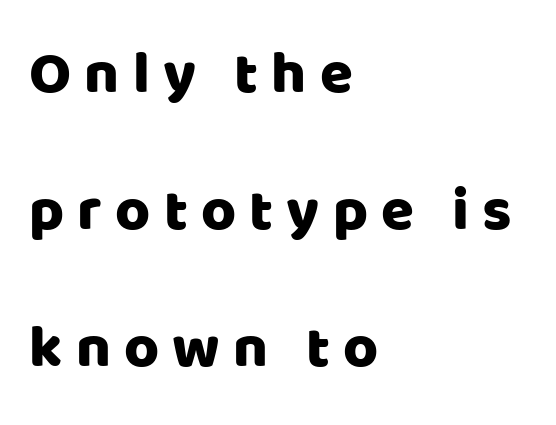
Q: Is the text italic (slanted)? A: No, it is upright.
Q: Is the typeface a serif or a sans-serif typeface? A: Sans-serif.
Q: Is the text underlined? A: No.
Q: How is the paragraph aligned? A: Left-aligned.
Q: Is the spacing between letters normal or unusually wide? A: Unusually wide.
Q: Is the spacing between lines tight, normal or loose? A: Loose.
Q: Width (condensed, normal, or wide)? A: Normal.
Q: Stroke contrast? A: Low.
Q: x-height? A: Large.
Q: Monospaced? A: No.
